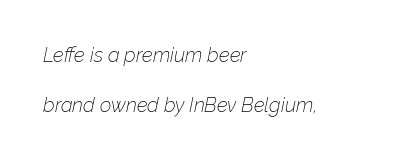
Posture: slanted. The rag falls on the right side of this text block. Each row of text sits above clean, open space. Words appear dense and cohesive because spacing is normal. The typesetting does not lean heavy: it is not bold.
